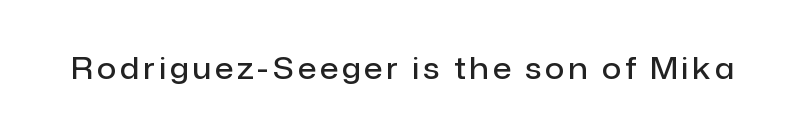
Q: Is the text bold? A: Semi-bold.
Q: Is the text italic (slanted)? A: No, it is upright.
Q: Is the typeface a serif or a sans-serif typeface? A: Sans-serif.
Q: Is the text underlined? A: No.
Q: Width (condensed, normal, or wide)? A: Normal.
Q: Stroke contrast? A: Low.
Q: x-height? A: Medium.
Q: Monospaced? A: No.
